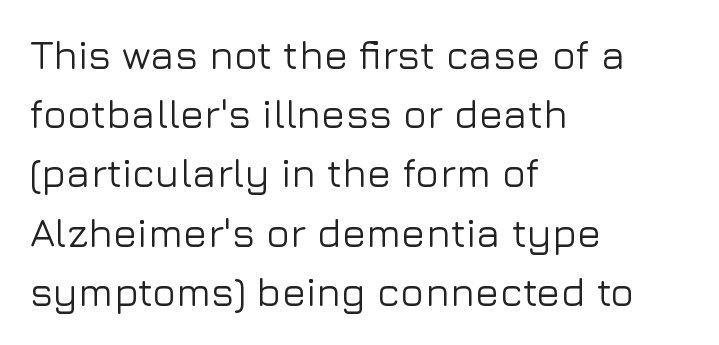
{"serif": "no", "italic": "no", "width": "normal", "stroke_contrast": "low", "x_height": "medium", "monospaced": "no", "underline": "no", "align": "left", "line_spacing": "normal", "line_spacing_ratio": 1.48, "letter_spacing": "normal", "letter_spacing_em": 0.0, "glyph_px": 40}
